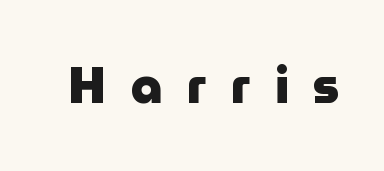
The image shows 50 px heavy sans-serif type, upright; set unusually wide letter spacing (+0.49 em), not underlined; low stroke contrast and a medium x-height.
